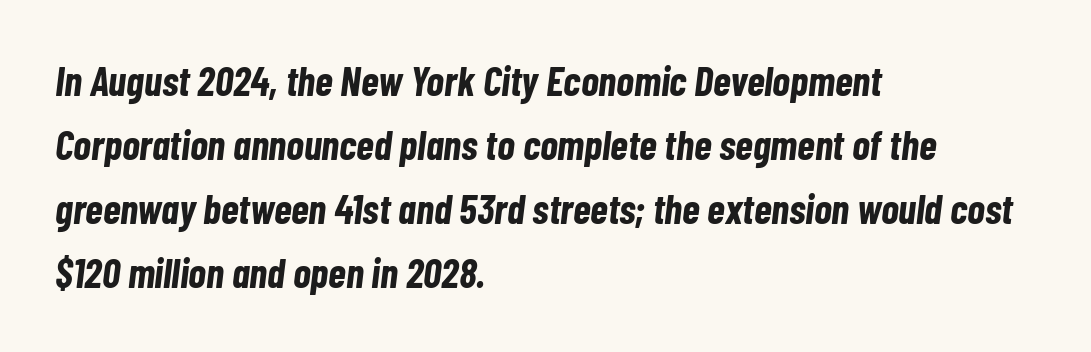
{"italic": "yes", "lean": "right", "slant_degrees": 7, "bold": "yes", "weight": "bold", "width": "condensed", "stroke_contrast": "low", "x_height": "medium", "monospaced": "no", "underline": "no", "align": "left", "line_spacing": "normal", "line_spacing_ratio": 1.56, "letter_spacing": "normal", "letter_spacing_em": 0.0, "glyph_px": 41}
